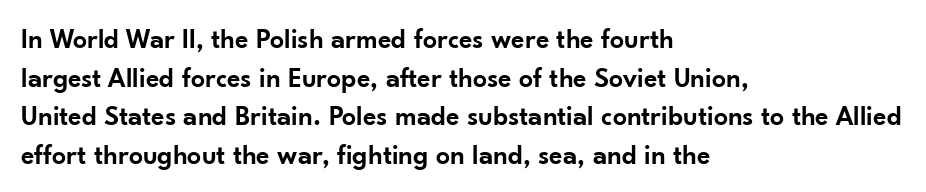
{"serif": "no", "italic": "no", "bold": "semi", "weight": "semibold", "width": "normal", "stroke_contrast": "low", "x_height": "small", "monospaced": "no", "underline": "no", "align": "left", "line_spacing": "normal", "line_spacing_ratio": 1.38, "letter_spacing": "normal", "letter_spacing_em": 0.0, "glyph_px": 28}
